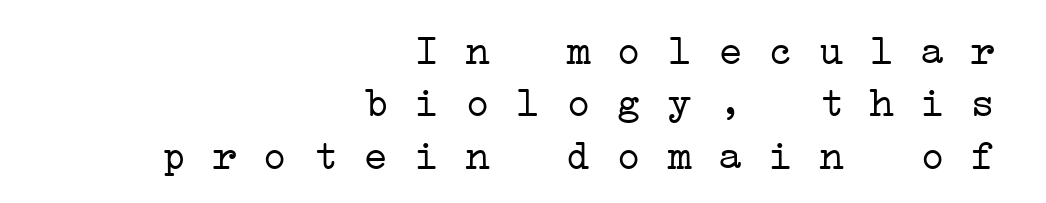
The image shows 42 px light, wide serif type, monospaced; set right-aligned, normal line spacing (1.25x), normal letter spacing, not underlined; low stroke contrast and a medium x-height.
